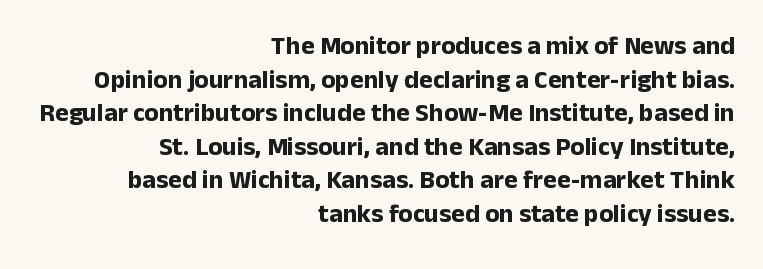
Q: Is the text bold? A: Yes.
Q: Is the text italic (slanted)? A: No, it is upright.
Q: Is the text underlined? A: No.
Q: How is the paragraph aligned? A: Right-aligned.
Q: Is the spacing between letters normal or unusually wide? A: Normal.
Q: Is the spacing between lines tight, normal or loose? A: Normal.
